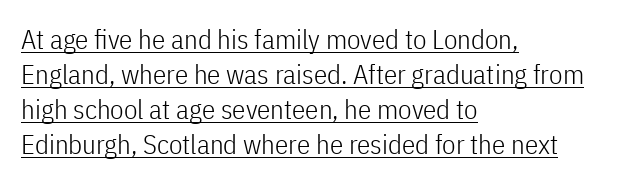
Teacher's note: observe the even left margin — that is flush-left alignment. Decoration check: the copy is underlined. The line-height multiplier appears to be the usual default. You could call the tracking neutral — neither tight nor loose. A light-to-regular cut is what we see here. A roman cut, with each character standing at attention.
